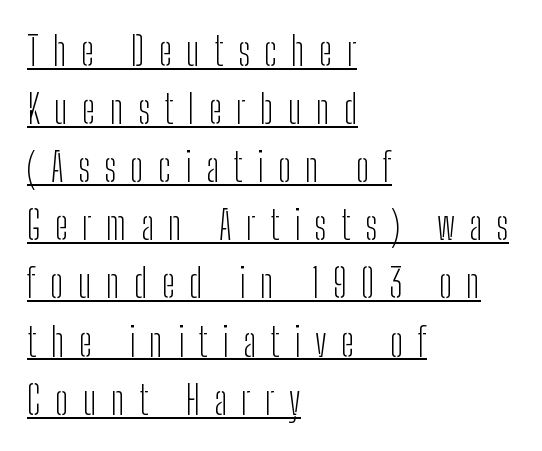
{"serif": "no", "italic": "no", "bold": "no", "weight": "light", "width": "condensed", "stroke_contrast": "low", "x_height": "medium", "monospaced": "no", "underline": "yes", "align": "left", "line_spacing": "normal", "line_spacing_ratio": 1.49, "letter_spacing": "wide", "letter_spacing_em": 0.37, "glyph_px": 39}
